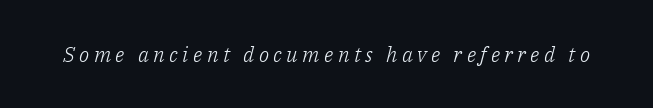
The image shows 21 px text type, italic (leaning right); set unusually wide letter spacing (+0.21 em), not underlined.
